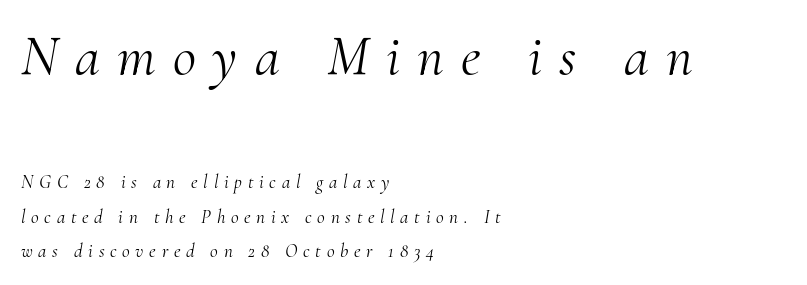
{"serif": "yes", "italic": "yes", "lean": "right", "slant_degrees": 10, "bold": "no", "weight": "light", "width": "normal", "stroke_contrast": "medium", "x_height": "small", "monospaced": "no", "underline": "no", "align": "left", "line_spacing_ratio": 1.82, "letter_spacing": "wide", "letter_spacing_em": 0.3, "larger_block": "first", "size_ratio": 3.0, "glyph_px": 57}
